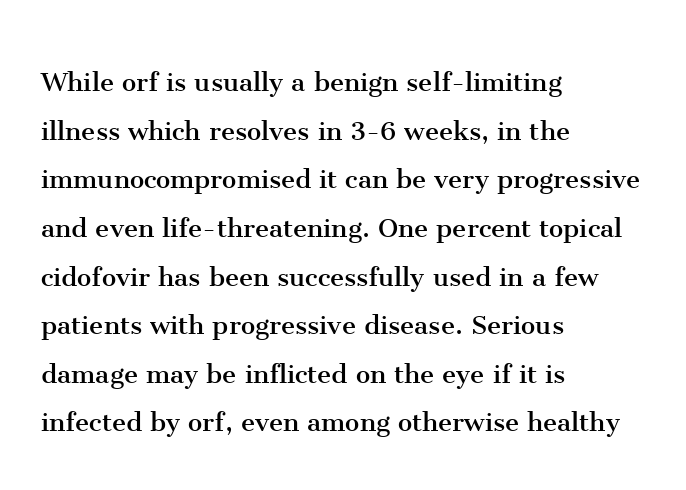
{"serif": "yes", "italic": "no", "bold": "no", "weight": "regular", "width": "normal", "stroke_contrast": "medium", "x_height": "medium", "monospaced": "no", "underline": "no", "align": "left", "line_spacing": "normal", "line_spacing_ratio": 1.52, "letter_spacing": "normal", "letter_spacing_em": 0.0, "glyph_px": 32}
